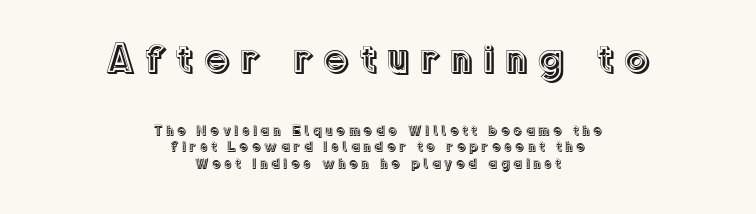
{"italic": "no", "width": "normal", "x_height": "medium", "monospaced": "no", "underline": "no", "align": "center", "line_spacing_ratio": 1.19, "letter_spacing": "wide", "letter_spacing_em": 0.24, "larger_block": "first", "size_ratio": 2.93, "glyph_px": 41}
